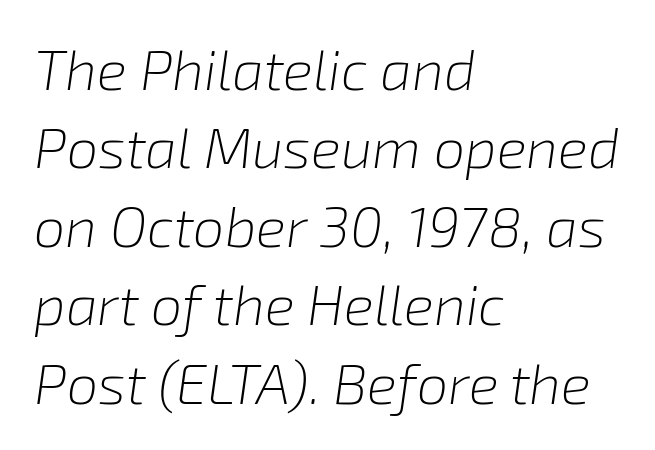
Q: Is the text bold? A: No.
Q: Is the text italic (slanted)? A: Yes, it leans right by about 8 degrees.
Q: Is the text underlined? A: No.
Q: How is the paragraph aligned? A: Left-aligned.
Q: Is the spacing between letters normal or unusually wide? A: Normal.
Q: Is the spacing between lines tight, normal or loose? A: Normal.
Q: Width (condensed, normal, or wide)? A: Normal.
Q: Stroke contrast? A: Low.
Q: x-height? A: Medium.
Q: Monospaced? A: No.
